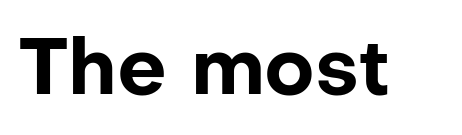
Q: Is the text bold? A: Yes.
Q: Is the text italic (slanted)? A: No, it is upright.
Q: Is the typeface a serif or a sans-serif typeface? A: Sans-serif.
Q: Is the text underlined? A: No.
Q: Is the spacing between letters normal or unusually wide? A: Normal.
Q: Width (condensed, normal, or wide)? A: Normal.
Q: Stroke contrast? A: Low.
Q: x-height? A: Medium.
Q: Monospaced? A: No.
